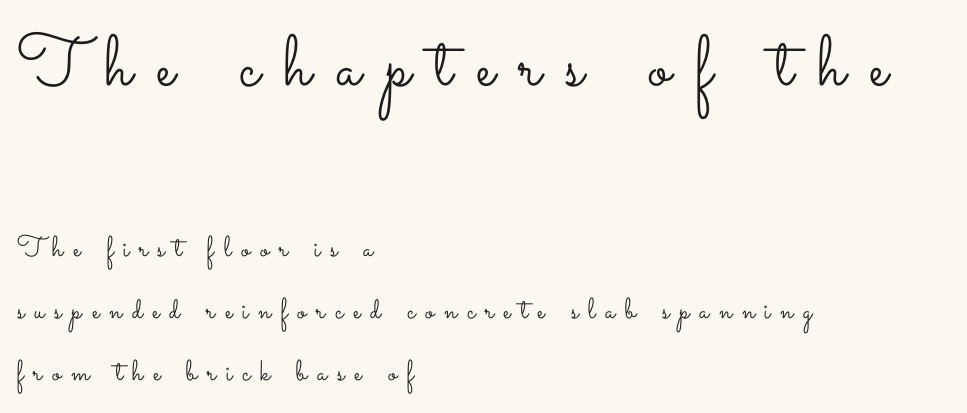
Q: Is the text bold? A: No.
Q: Is the text italic (slanted)? A: Yes.
Q: Is the text underlined? A: No.
Q: How is the paragraph aligned? A: Left-aligned.
Q: Is the spacing between letters normal or unusually wide? A: Unusually wide.
Q: Is the spacing between lines tight, normal or loose? A: Loose.
Q: Which block of text is set in a larger size, the first (top) or the second (bottom)? A: The first (top) one.
Q: Width (condensed, normal, or wide)? A: Wide.
Q: Stroke contrast? A: Low.
Q: x-height? A: Small.
Q: Monospaced? A: No.
